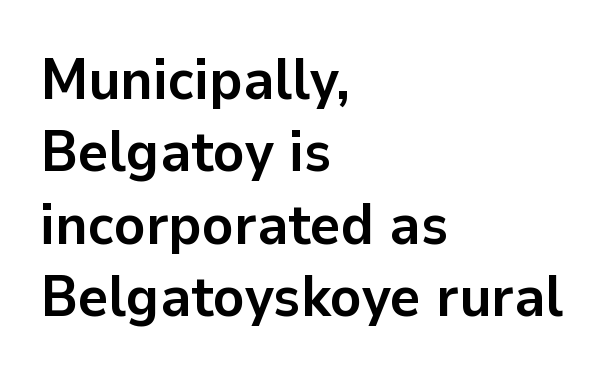
{"serif": "no", "italic": "no", "bold": "yes", "weight": "semibold", "width": "normal", "stroke_contrast": "low", "x_height": "medium", "monospaced": "no", "underline": "no", "align": "left", "line_spacing": "normal", "line_spacing_ratio": 1.25, "letter_spacing": "normal", "letter_spacing_em": 0.0, "glyph_px": 58}
